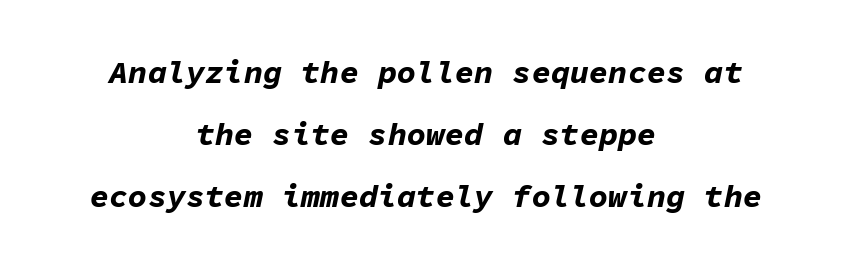
The words here are not underlined. Which margin do the lines hug? Neither — every line sits in the middle. Caption: bold face, heavy strokes. The passage shown is typed in a monospace face where columns stay perfectly aligned.
